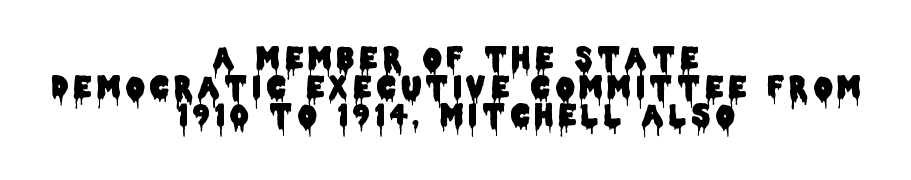
Examine the stroke ends and you'll find no serifs. Looks like regular typesetting: each glyph gets only the width it needs. Plain, unruled lines of type. This rendering uses center alignment, leaving both contours irregular but symmetric. The vertical gap from one line to the next is small.
